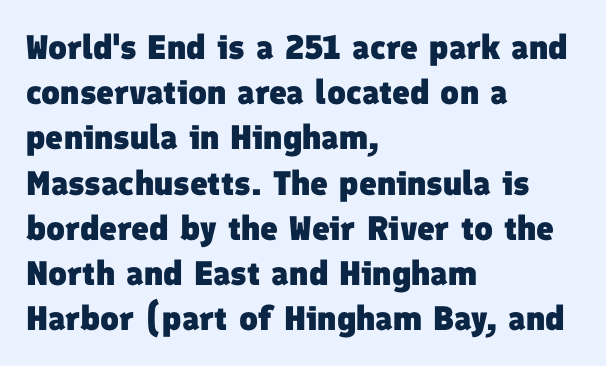
Q: Is the text bold? A: Yes.
Q: Is the typeface a serif or a sans-serif typeface? A: Sans-serif.
Q: Is the text underlined? A: No.
Q: How is the paragraph aligned? A: Left-aligned.
Q: Is the spacing between letters normal or unusually wide? A: Normal.
Q: Is the spacing between lines tight, normal or loose? A: Normal.
Q: Width (condensed, normal, or wide)? A: Normal.
Q: Stroke contrast? A: Low.
Q: x-height? A: Medium.
Q: Monospaced? A: No.
